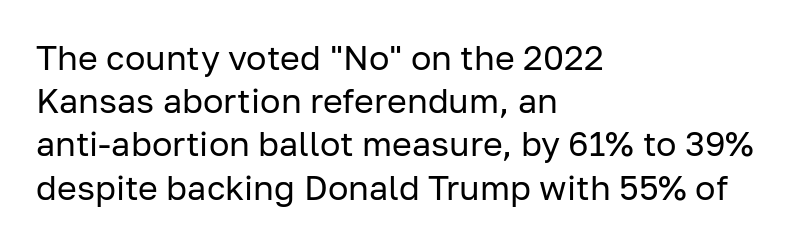
Q: Is the text bold? A: No.
Q: Is the text italic (slanted)? A: No, it is upright.
Q: Is the typeface a serif or a sans-serif typeface? A: Sans-serif.
Q: Is the text underlined? A: No.
Q: How is the paragraph aligned? A: Left-aligned.
Q: Is the spacing between letters normal or unusually wide? A: Normal.
Q: Is the spacing between lines tight, normal or loose? A: Normal.
Q: Width (condensed, normal, or wide)? A: Normal.
Q: Stroke contrast? A: Low.
Q: x-height? A: Medium.
Q: Monospaced? A: No.
